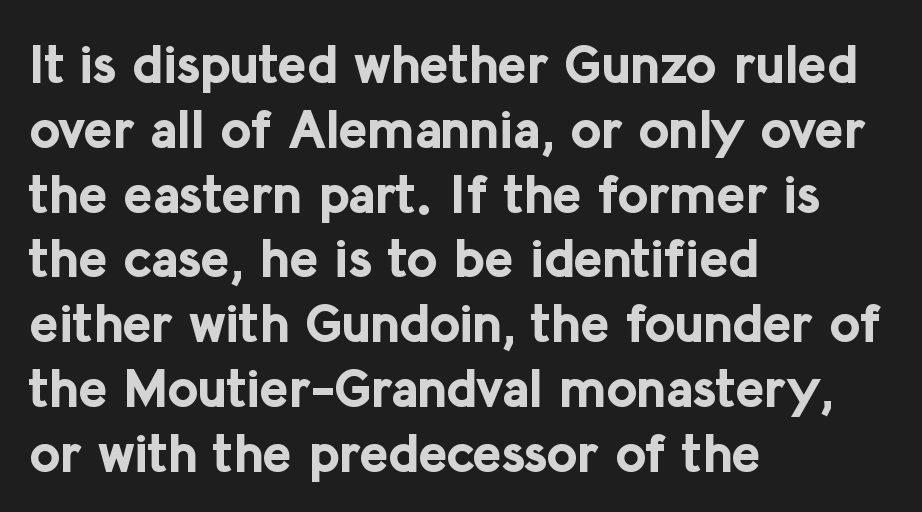
The image shows 54 px bold sans-serif type, upright; set left-aligned, line spacing 1.2x, normal letter spacing, not underlined; low stroke contrast and a medium x-height.
